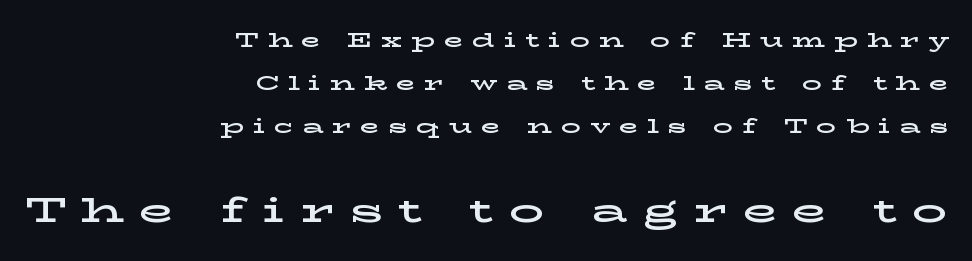
{"serif": "yes", "italic": "no", "width": "wide", "stroke_contrast": "low", "x_height": "medium", "monospaced": "no", "underline": "no", "align": "right", "line_spacing": "loose", "line_spacing_ratio": 2.16, "letter_spacing": "wide", "letter_spacing_em": 0.44, "larger_block": "second", "size_ratio": 1.75, "glyph_px": 35}
